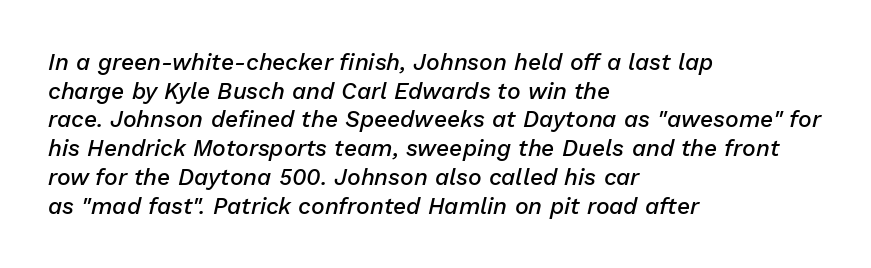
The image shows 23 px text type, italic (leaning right); set left-aligned, normal line spacing (1.25x), normal letter spacing, not underlined.
